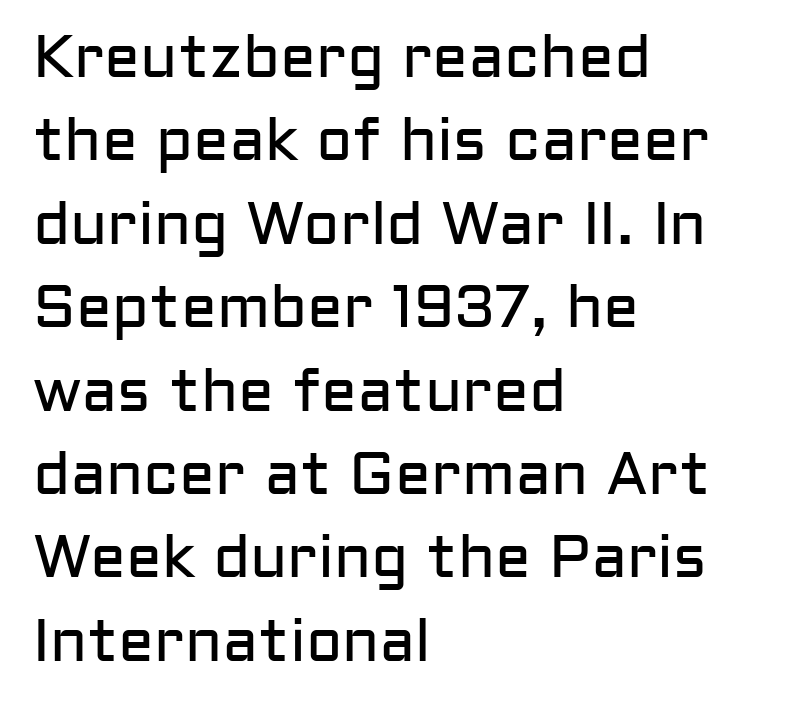
The image shows 60 px regular-weight sans-serif type, upright; set left-aligned, normal line spacing (1.39x), normal letter spacing, not underlined; low stroke contrast and a medium x-height.
